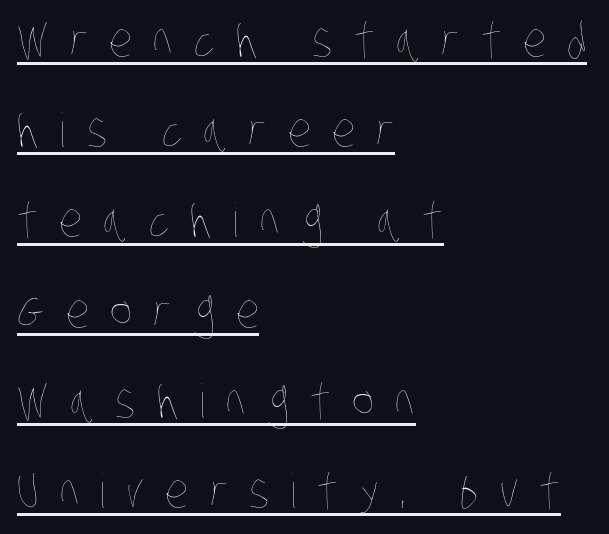
Q: Is the text bold? A: No.
Q: Is the text underlined? A: Yes.
Q: How is the paragraph aligned? A: Left-aligned.
Q: Is the spacing between letters normal or unusually wide? A: Unusually wide.
Q: Is the spacing between lines tight, normal or loose? A: Loose.
Q: Width (condensed, normal, or wide)? A: Condensed.
Q: Stroke contrast? A: Low.
Q: x-height? A: Large.
Q: Monospaced? A: No.
